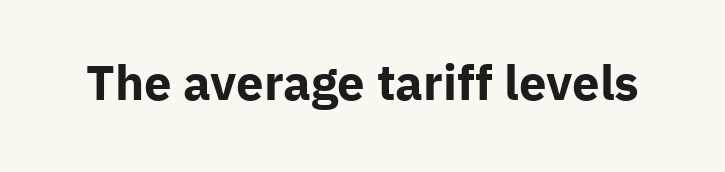
Q: Is the text bold? A: Yes.
Q: Is the text italic (slanted)? A: No, it is upright.
Q: Is the typeface a serif or a sans-serif typeface? A: Sans-serif.
Q: Is the text underlined? A: No.
Q: Is the spacing between letters normal or unusually wide? A: Normal.
Q: Width (condensed, normal, or wide)? A: Normal.
Q: Stroke contrast? A: Low.
Q: x-height? A: Medium.
Q: Monospaced? A: No.
